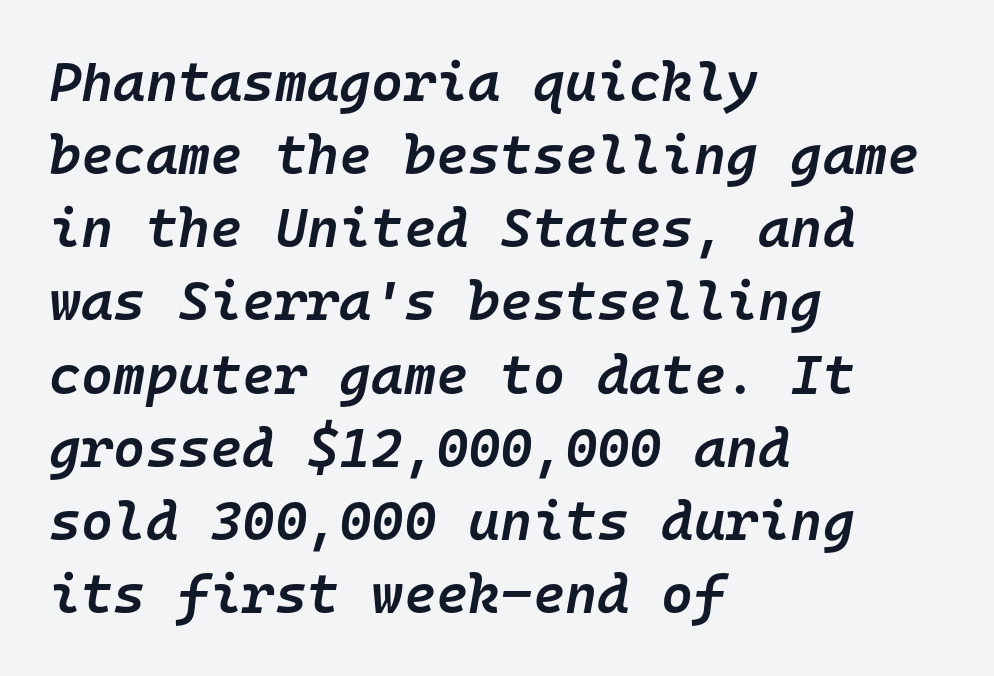
Q: Is the text bold? A: Semi-bold.
Q: Is the text italic (slanted)? A: Yes, it leans right by about 10 degrees.
Q: Is the text underlined? A: No.
Q: How is the paragraph aligned? A: Left-aligned.
Q: Is the spacing between letters normal or unusually wide? A: Normal.
Q: Is the spacing between lines tight, normal or loose? A: Normal.
Q: Width (condensed, normal, or wide)? A: Normal.
Q: Stroke contrast? A: Low.
Q: x-height? A: Medium.
Q: Monospaced? A: Yes.
